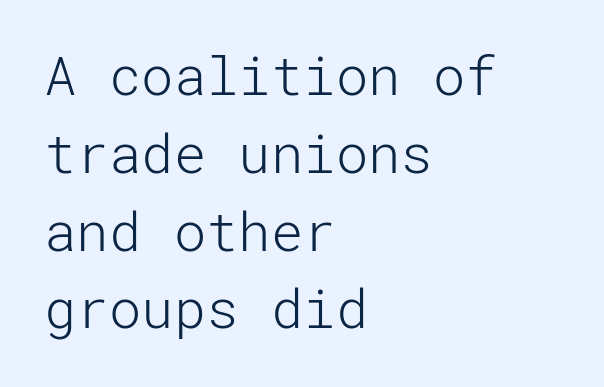
{"serif": "no", "italic": "no", "bold": "no", "weight": "light", "width": "normal", "stroke_contrast": "low", "x_height": "medium", "underline": "no", "align": "left", "line_spacing": "normal", "line_spacing_ratio": 1.44, "letter_spacing": "normal", "letter_spacing_em": 0.0, "glyph_px": 54}
